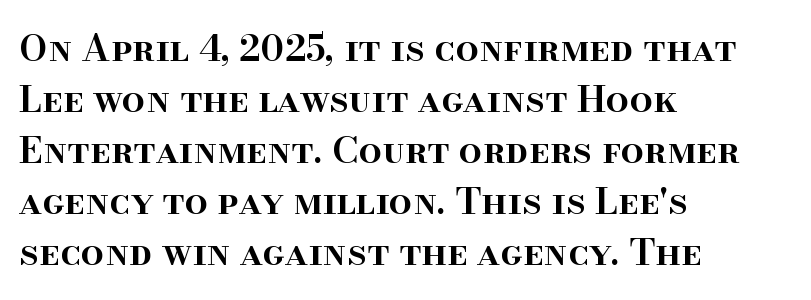
Compared with a centered layout, this one pins lines to the left instead. The text was rendered using a seriffed face with decorative stroke endings. In terms of posture, this sample is upright. Students, note that the glyphs here touch the page at normal intervals.
